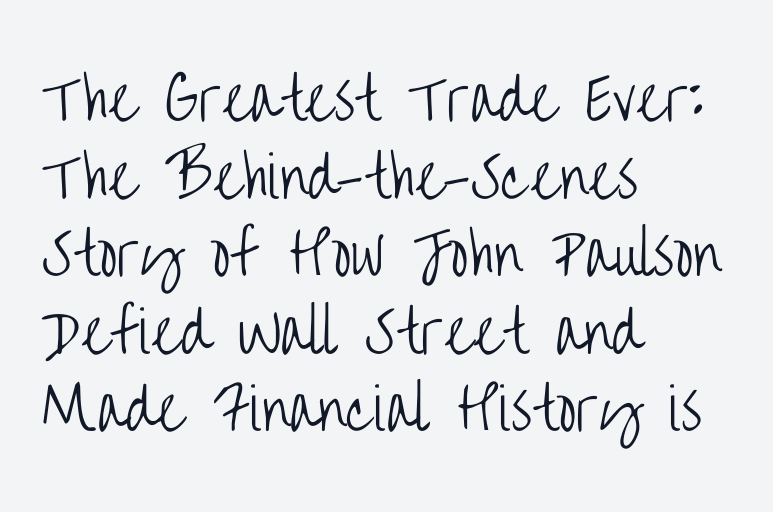
Q: Is the text bold? A: No.
Q: Is the text italic (slanted)? A: No, it is upright.
Q: Is the typeface a serif or a sans-serif typeface? A: Sans-serif.
Q: Is the text underlined? A: No.
Q: How is the paragraph aligned? A: Left-aligned.
Q: Is the spacing between letters normal or unusually wide? A: Normal.
Q: Is the spacing between lines tight, normal or loose? A: Normal.
Q: Width (condensed, normal, or wide)? A: Condensed.
Q: Stroke contrast? A: Low.
Q: x-height? A: Large.
Q: Monospaced? A: No.
